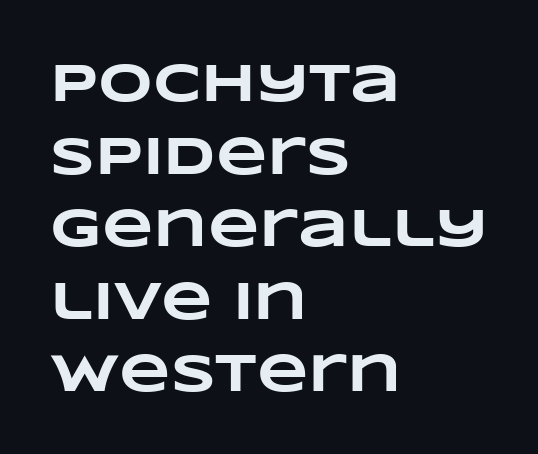
{"bold": "yes", "weight": "heavy", "width": "wide", "stroke_contrast": "low", "x_height": "large", "monospaced": "no", "underline": "no", "align": "left", "line_spacing": "normal", "line_spacing_ratio": 1.37, "letter_spacing": "normal", "letter_spacing_em": 0.0, "glyph_px": 53}
